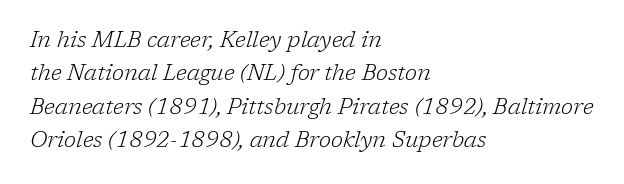
Q: Is the text bold? A: No.
Q: Is the text italic (slanted)? A: Yes, it leans right by about 17 degrees.
Q: Is the text underlined? A: No.
Q: How is the paragraph aligned? A: Left-aligned.
Q: Is the spacing between letters normal or unusually wide? A: Normal.
Q: Is the spacing between lines tight, normal or loose? A: Normal.
